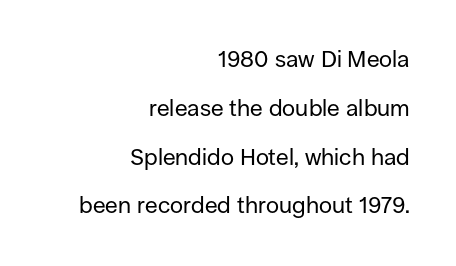
The image shows 23 px text type, upright; set right-aligned, loose line spacing (2.12x), normal letter spacing, not underlined.
